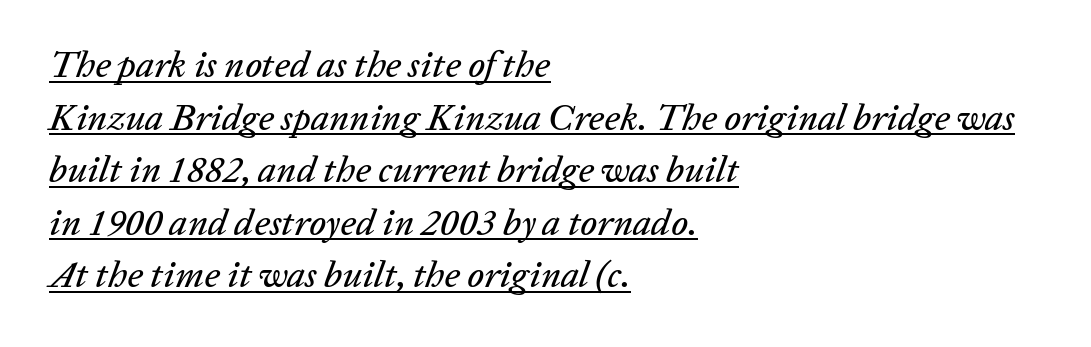
{"italic": "yes", "lean": "right", "slant_degrees": 20, "width": "normal", "stroke_contrast": "low", "x_height": "medium", "monospaced": "no", "underline": "yes", "align": "left", "line_spacing": "normal", "line_spacing_ratio": 1.42, "letter_spacing": "normal", "letter_spacing_em": 0.0, "glyph_px": 37}
